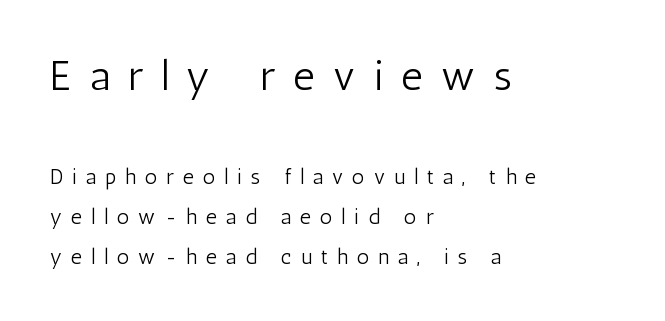
{"serif": "no", "italic": "no", "bold": "no", "weight": "light", "width": "condensed", "stroke_contrast": "low", "x_height": "medium", "monospaced": "no", "underline": "no", "align": "left", "line_spacing": "loose", "line_spacing_ratio": 1.91, "letter_spacing": "wide", "letter_spacing_em": 0.44, "larger_block": "first", "size_ratio": 2.0, "glyph_px": 42}
